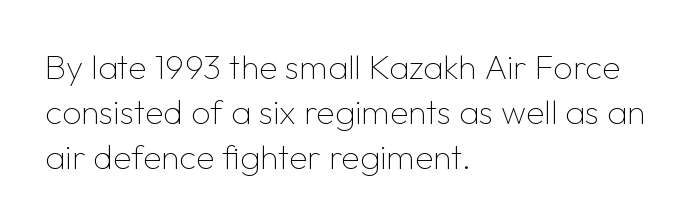
Style check: upright. Summary of vertical rhythm: regular, with standard interline spacing. Visually the block forms a straight wall on the left and a jagged coastline on the right. Spacing verdict: proportional, widths tailored to each character. Nothing sits at the stroke ends, so this counts as sans-serif.
